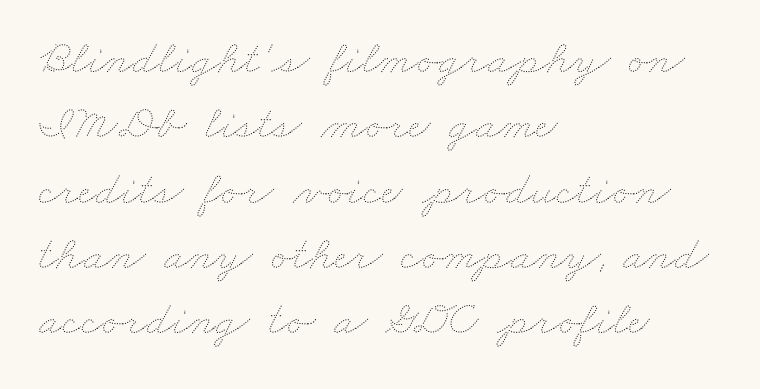
The image shows 48 px thin, wide type; set left-aligned, normal line spacing (1.36x), normal letter spacing, not underlined; medium stroke contrast and a small x-height.
